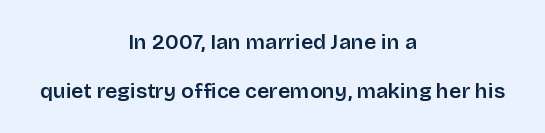
The image shows 21 px text type, upright; set centered, loose line spacing (2.31x), normal letter spacing, not underlined.
